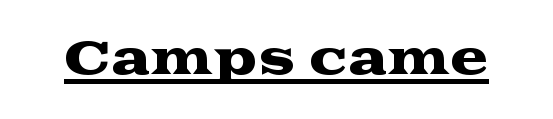
The image shows 46 px wide serif type, upright; set normal letter spacing, underlined; medium stroke contrast and a medium x-height.
